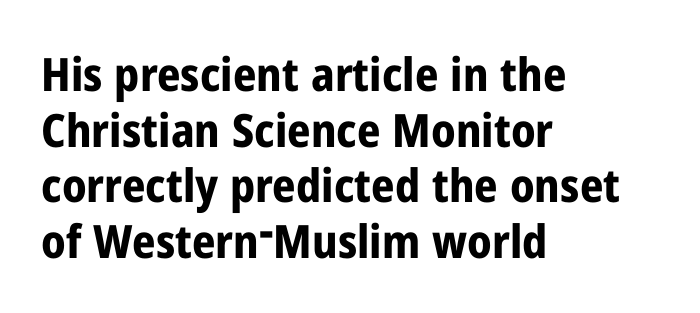
Compared with an ordinary text face, these strokes are far heavier — a full bold. Every row of glyphs begins at an identical x-position on the left. Rendered with straight, roman letterforms. Any mark beneath the type? The region is blank. Type style note: lacks serifs. A typesetter would call this zero additional tracking.
